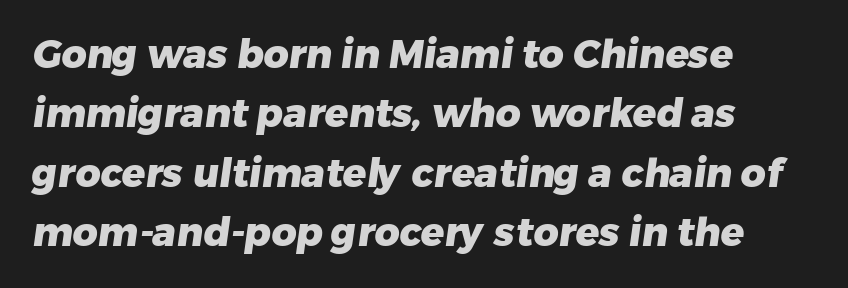
The rows are spaced the way most documents space them. The strip under each line holds only bare page. These lines are rendered in a variable-pitch font. Typographic density is high because the face is bold.
